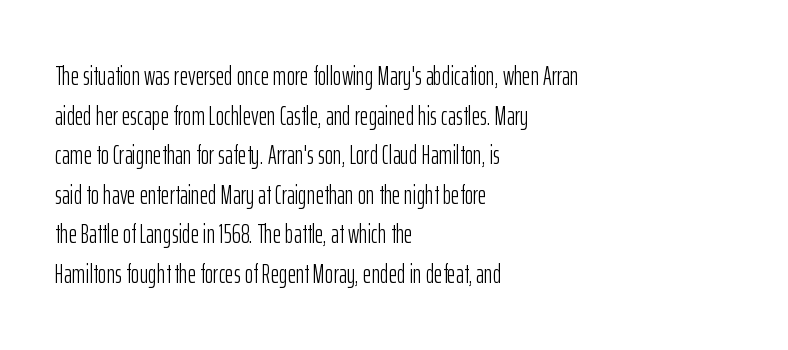
The image shows 26 px text type, upright; set left-aligned, normal line spacing (1.52x), normal letter spacing, not underlined.
